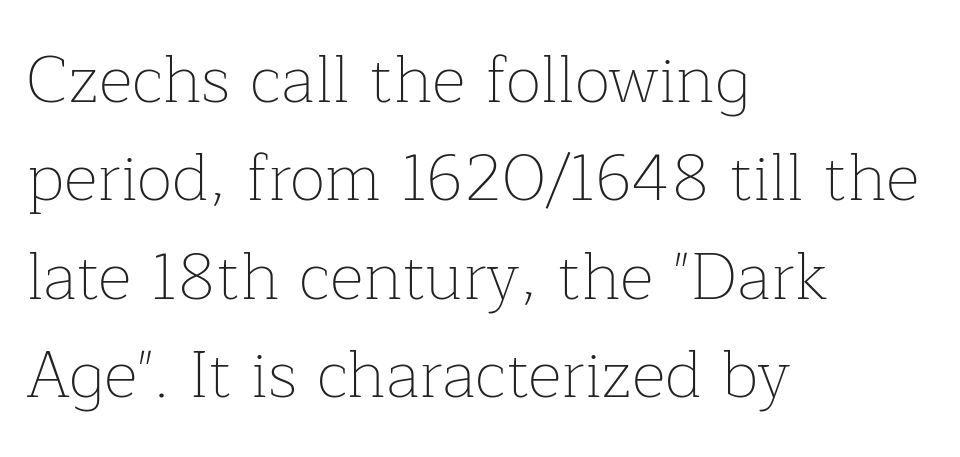
{"serif": "yes", "italic": "no", "bold": "no", "weight": "thin", "width": "normal", "stroke_contrast": "low", "x_height": "medium", "monospaced": "no", "underline": "no", "align": "left", "line_spacing": "normal", "line_spacing_ratio": 1.49, "letter_spacing": "normal", "letter_spacing_em": 0.0, "glyph_px": 66}
